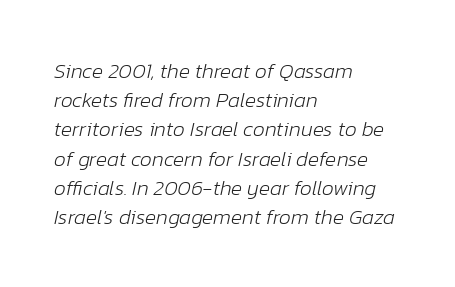
The image shows 21 px text type, italic (leaning right); set left-aligned, normal line spacing (1.39x), normal letter spacing, not underlined.
